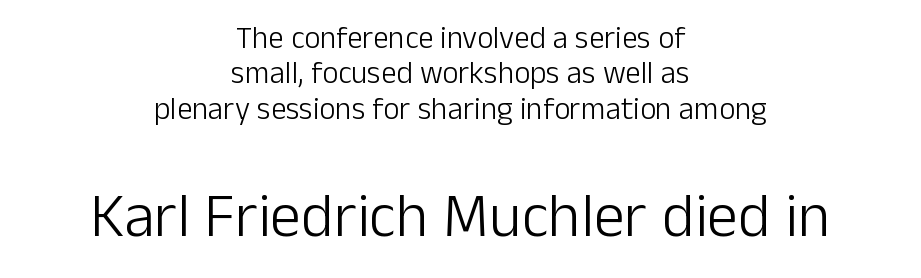
{"serif": "no", "italic": "no", "bold": "no", "weight": "light", "width": "normal", "stroke_contrast": "low", "x_height": "medium", "monospaced": "no", "underline": "no", "align": "center", "line_spacing": "tight", "line_spacing_ratio": 1.14, "letter_spacing": "normal", "letter_spacing_em": 0.0, "larger_block": "second", "size_ratio": 2.0, "glyph_px": 62}
